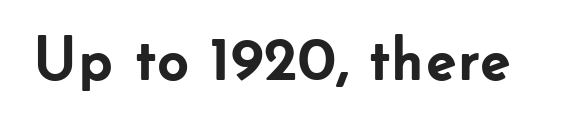
Q: Is the text bold? A: Yes.
Q: Is the text italic (slanted)? A: No, it is upright.
Q: Is the typeface a serif or a sans-serif typeface? A: Sans-serif.
Q: Is the text underlined? A: No.
Q: Is the spacing between letters normal or unusually wide? A: Normal.
Q: Width (condensed, normal, or wide)? A: Normal.
Q: Stroke contrast? A: Low.
Q: x-height? A: Small.
Q: Monospaced? A: No.
